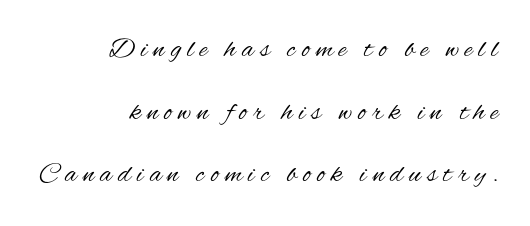
{"serif": "no", "bold": "no", "weight": "regular", "width": "condensed", "stroke_contrast": "medium", "x_height": "small", "monospaced": "no", "underline": "no", "align": "right", "line_spacing": "loose", "line_spacing_ratio": 2.24, "letter_spacing": "wide", "letter_spacing_em": 0.22, "glyph_px": 28}
